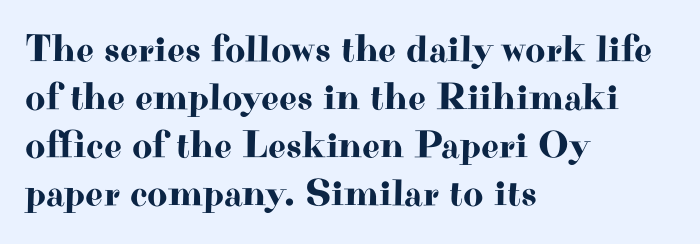
The image shows 39 px wide serif type, upright; set left-aligned, line spacing 1.23x, normal letter spacing, not underlined; high stroke contrast and a small x-height.
